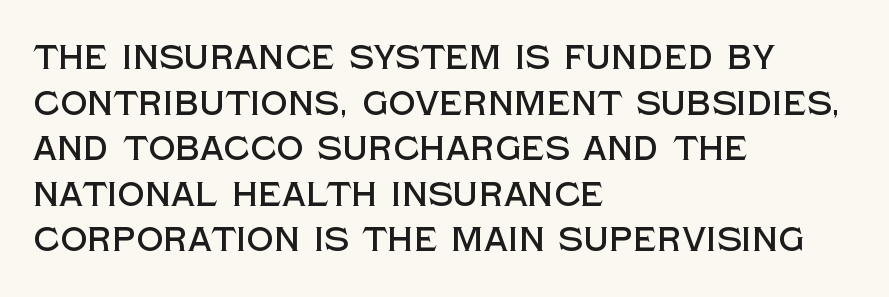
The image shows 34 px sans-serif type, upright; set left-aligned, normal line spacing (1.34x), normal letter spacing, not underlined; a large x-height.
